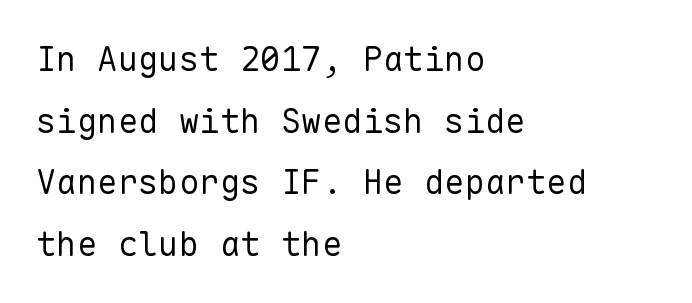
The letterforms sit at book weight or below. The specimen omits any rule beneath the text block's lines. Caption: standard tracking, unaltered. The typeface chosen for these lines omits serifs.
